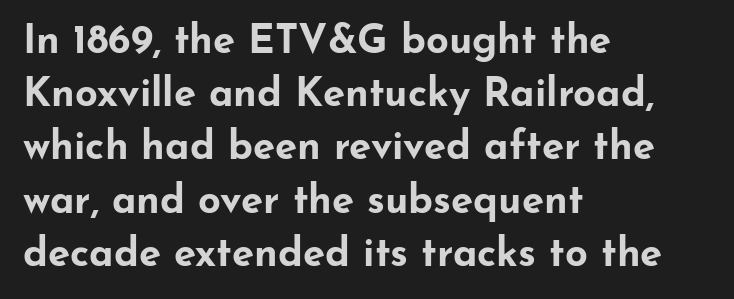
Q: Is the text bold? A: Yes.
Q: Is the text italic (slanted)? A: No, it is upright.
Q: Is the typeface a serif or a sans-serif typeface? A: Sans-serif.
Q: Is the text underlined? A: No.
Q: How is the paragraph aligned? A: Left-aligned.
Q: Is the spacing between letters normal or unusually wide? A: Normal.
Q: Is the spacing between lines tight, normal or loose? A: Normal.
Q: Width (condensed, normal, or wide)? A: Wide.
Q: Stroke contrast? A: Low.
Q: x-height? A: Small.
Q: Monospaced? A: No.
